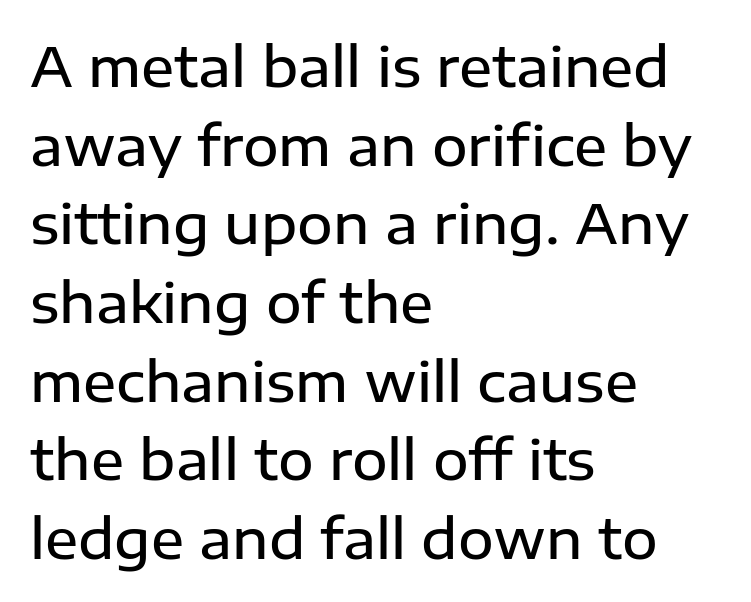
Q: Is the text bold? A: Semi-bold.
Q: Is the text italic (slanted)? A: No, it is upright.
Q: Is the typeface a serif or a sans-serif typeface? A: Sans-serif.
Q: Is the text underlined? A: No.
Q: How is the paragraph aligned? A: Left-aligned.
Q: Is the spacing between letters normal or unusually wide? A: Normal.
Q: Is the spacing between lines tight, normal or loose? A: Normal.
Q: Width (condensed, normal, or wide)? A: Normal.
Q: Stroke contrast? A: Low.
Q: x-height? A: Medium.
Q: Monospaced? A: No.
